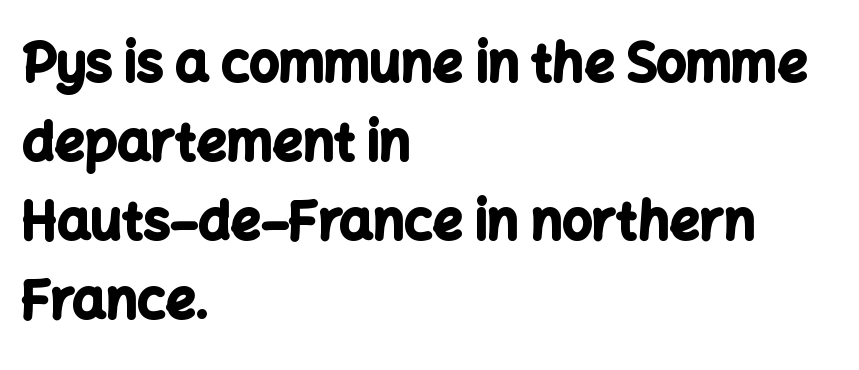
{"serif": "no", "italic": "no", "bold": "yes", "weight": "bold", "width": "normal", "stroke_contrast": "low", "x_height": "medium", "monospaced": "no", "underline": "no", "align": "left", "line_spacing": "normal", "line_spacing_ratio": 1.49, "letter_spacing": "normal", "letter_spacing_em": 0.0, "glyph_px": 53}
